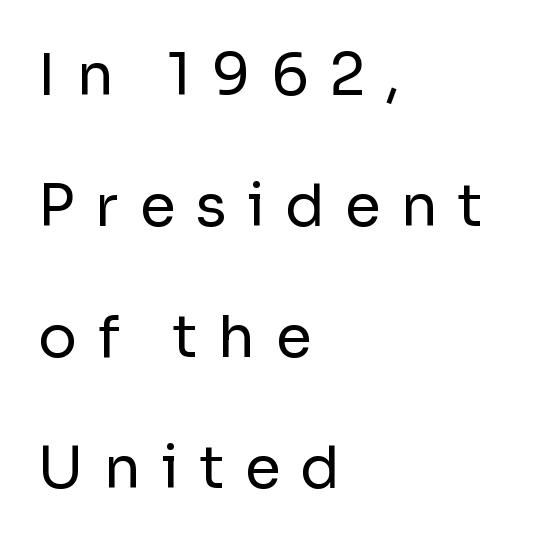
The image shows 58 px regular-weight sans-serif type, upright; set left-aligned, loose line spacing (2.26x), unusually wide letter spacing (+0.35 em), not underlined; low stroke contrast and a medium x-height.
